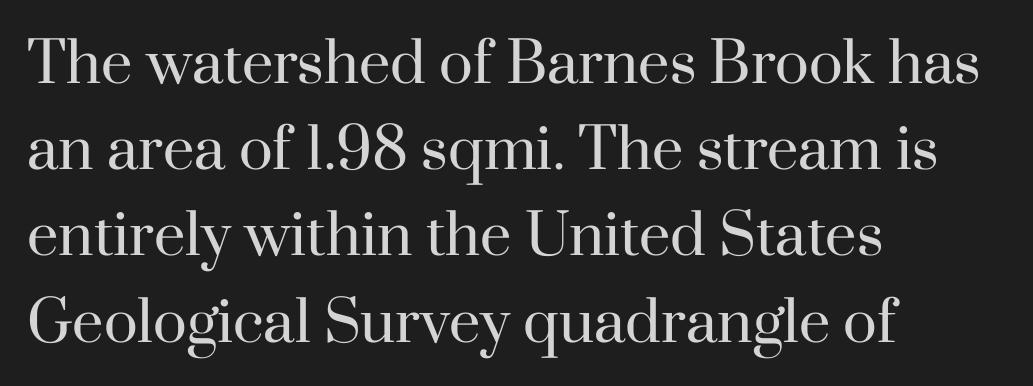
The image shows 56 px regular-weight serif type, upright; set left-aligned, normal line spacing (1.54x), normal letter spacing, not underlined; high stroke contrast and a small x-height.
